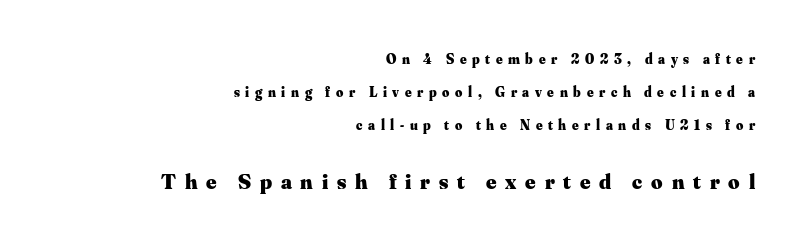
Ordinary non-slanted type is in use. Compared with typical paragraphs, the rows here are farther apart. Which chunk is bigger? The second one — the bottom block dwarfs the top. Layout note: lines flush right. Weight check: bold — yes, fully. The line texture is sparse and dotted thanks to wide tracking.
